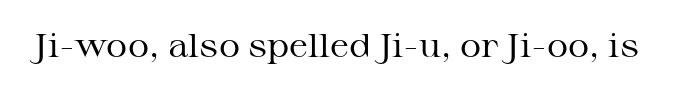
{"serif": "yes", "italic": "no", "bold": "no", "weight": "regular", "width": "wide", "stroke_contrast": "medium", "x_height": "medium", "monospaced": "no", "underline": "no", "letter_spacing": "normal", "letter_spacing_em": 0.0, "glyph_px": 33}
